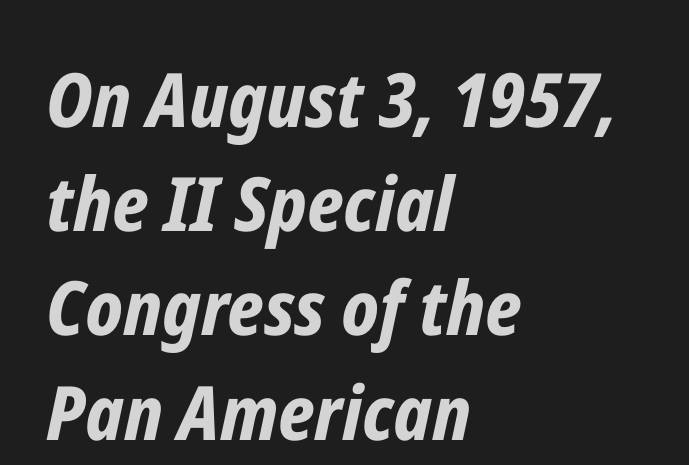
The image shows 75 px bold, condensed type, italic (leaning right); set left-aligned, normal line spacing (1.39x), normal letter spacing, not underlined; low stroke contrast and a medium x-height.
